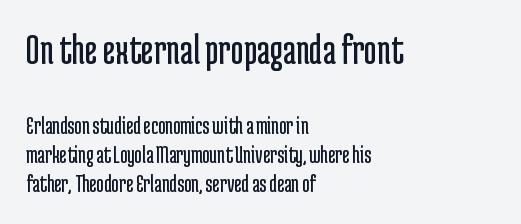
The image shows 44 px regular-weight, condensed sans-serif type, upright; set left-aligned, line spacing 1.16x, normal letter spacing, not underlined; the first (top) block is 1.76x larger; low stroke contrast and a medium x-height.
